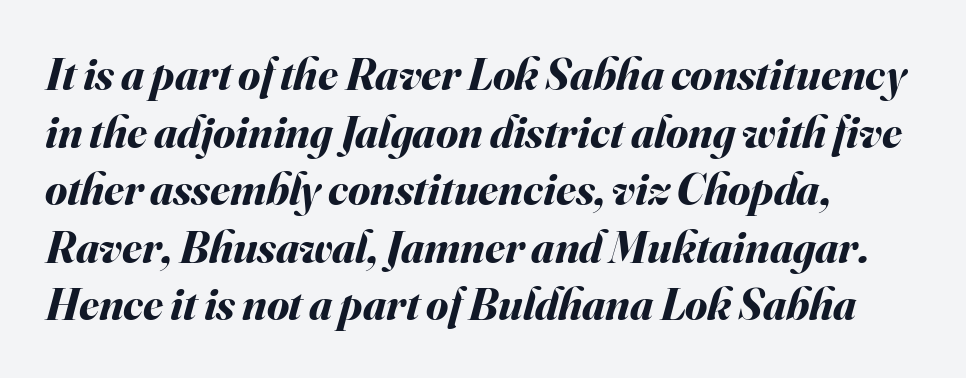
The image shows 45 px bold type, italic (leaning right); set left-aligned, normal line spacing (1.28x), normal letter spacing, not underlined; medium stroke contrast and a small x-height.
